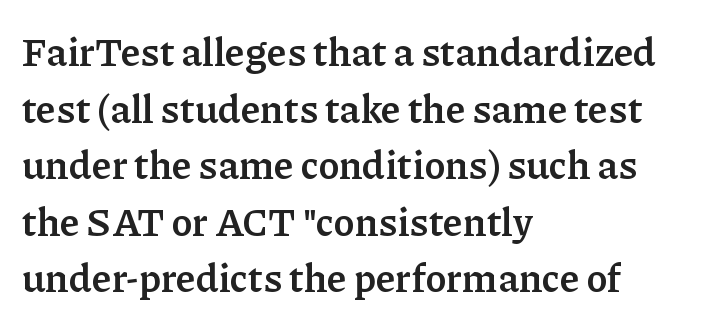
Q: Is the text bold? A: Yes.
Q: Is the text italic (slanted)? A: No, it is upright.
Q: Is the typeface a serif or a sans-serif typeface? A: Serif.
Q: Is the text underlined? A: No.
Q: How is the paragraph aligned? A: Left-aligned.
Q: Is the spacing between letters normal or unusually wide? A: Normal.
Q: Is the spacing between lines tight, normal or loose? A: Normal.
Q: Width (condensed, normal, or wide)? A: Normal.
Q: Stroke contrast? A: Low.
Q: x-height? A: Medium.
Q: Monospaced? A: No.
